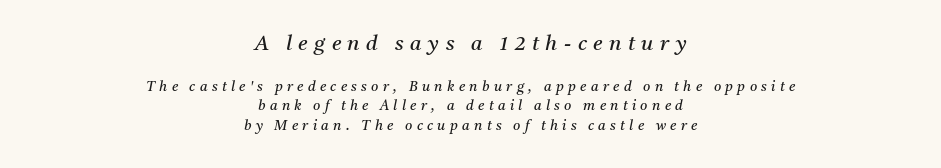
{"italic": "yes", "lean": "right", "slant_degrees": 11, "bold": "no", "underline": "no", "align": "center", "line_spacing": "normal", "line_spacing_ratio": 1.39, "letter_spacing": "wide", "letter_spacing_em": 0.31, "larger_block": "first", "size_ratio": 1.5, "glyph_px": 21}
